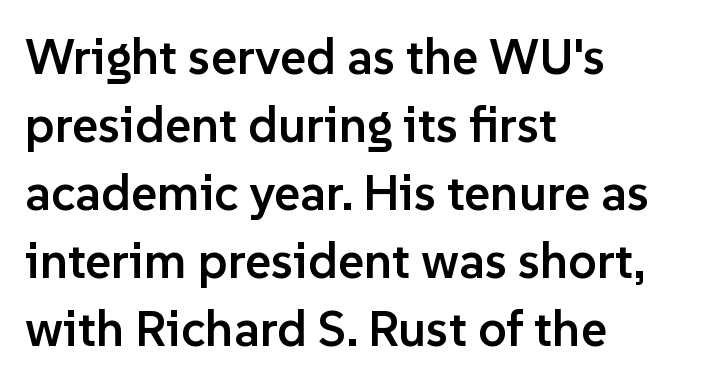
Q: Is the text bold? A: Semi-bold.
Q: Is the text italic (slanted)? A: No, it is upright.
Q: Is the typeface a serif or a sans-serif typeface? A: Sans-serif.
Q: Is the text underlined? A: No.
Q: How is the paragraph aligned? A: Left-aligned.
Q: Is the spacing between letters normal or unusually wide? A: Normal.
Q: Is the spacing between lines tight, normal or loose? A: Normal.
Q: Width (condensed, normal, or wide)? A: Normal.
Q: Stroke contrast? A: Low.
Q: x-height? A: Medium.
Q: Monospaced? A: No.
